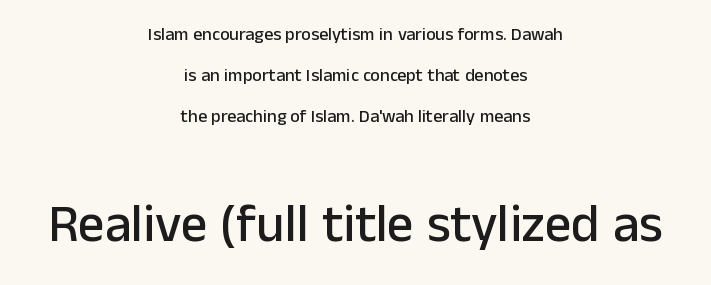
The characters display no serif detailing; their extremities are plain. The string is rendered with underlining switched off. Spacing verdict: proportional, widths tailored to each character. The letters stand straight up with perfectly vertical stems. Reading top to bottom, the characters get bigger at the block break.
